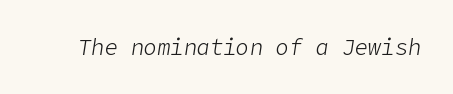
Unmarked baselines from the first word to the last. The font sits on the lighter half of the weight spectrum, regular included. Characters are canted at an angle relative to the baseline's perpendicular. Caption: standard tracking, unaltered.
